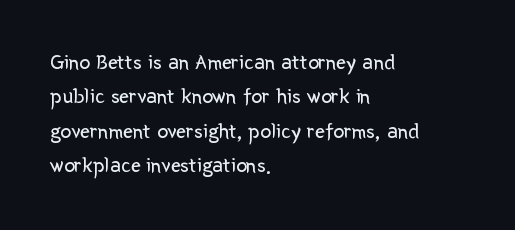
Q: Is the text bold? A: No.
Q: Is the text italic (slanted)? A: No, it is upright.
Q: Is the text underlined? A: No.
Q: How is the paragraph aligned? A: Left-aligned.
Q: Is the spacing between letters normal or unusually wide? A: Normal.
Q: Is the spacing between lines tight, normal or loose? A: Normal.
